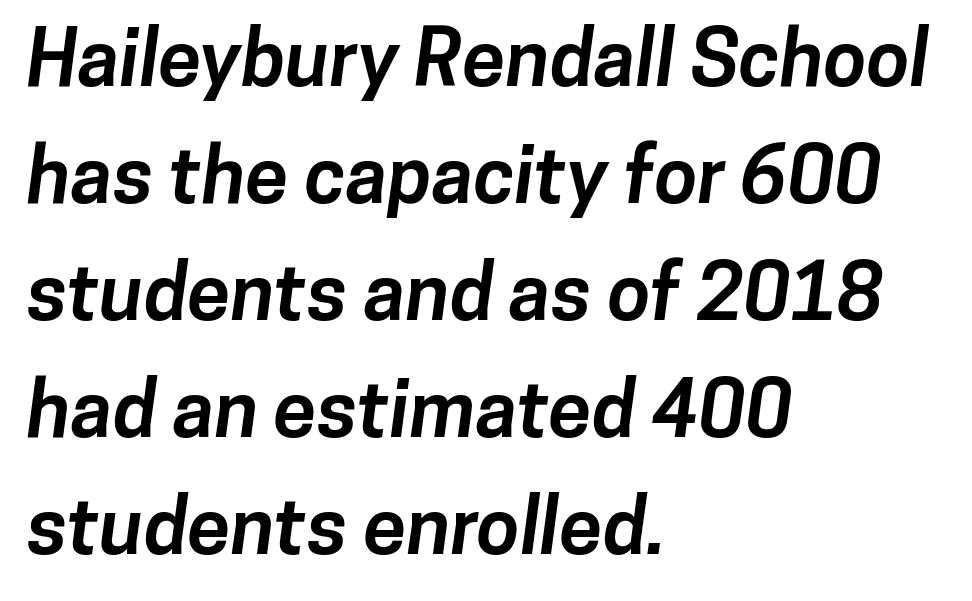
{"serif": "no", "bold": "yes", "weight": "bold", "width": "normal", "stroke_contrast": "low", "x_height": "medium", "monospaced": "no", "underline": "no", "align": "left", "line_spacing": "normal", "line_spacing_ratio": 1.5, "letter_spacing": "normal", "letter_spacing_em": 0.0, "glyph_px": 78}
